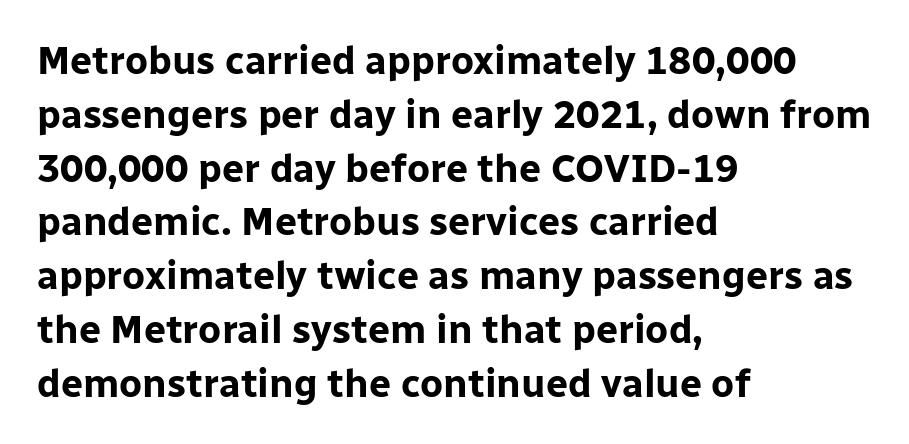
The image shows 39 px bold sans-serif type, upright; set left-aligned, normal line spacing (1.38x), normal letter spacing, not underlined; low stroke contrast and a medium x-height.
